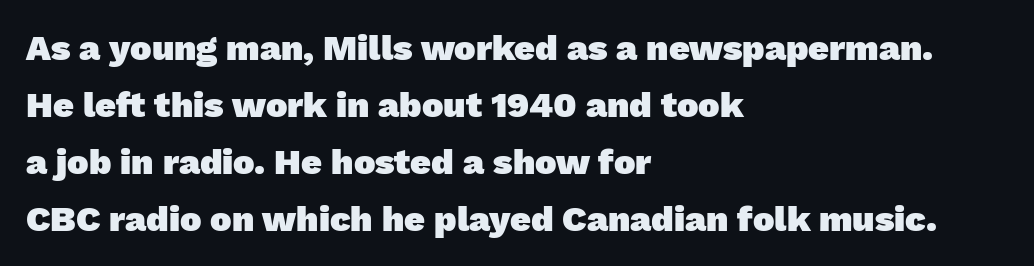
The image shows 36 px heavy sans-serif type; set left-aligned, normal line spacing (1.58x), normal letter spacing, not underlined; low stroke contrast and a medium x-height.
